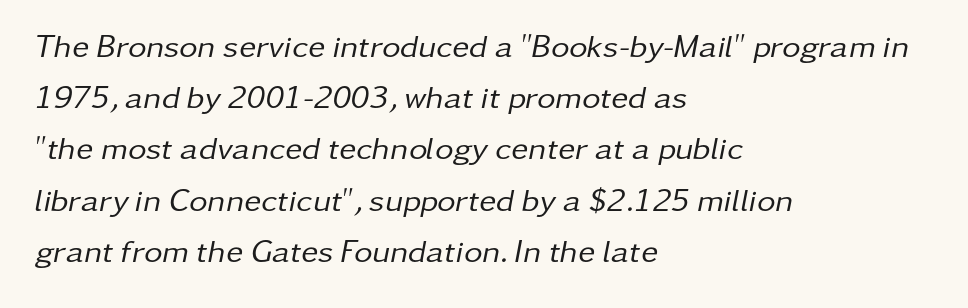
Q: Is the text bold? A: No.
Q: Is the text italic (slanted)? A: Yes, it leans right by about 11 degrees.
Q: Is the text underlined? A: No.
Q: How is the paragraph aligned? A: Left-aligned.
Q: Is the spacing between letters normal or unusually wide? A: Normal.
Q: Is the spacing between lines tight, normal or loose? A: Normal.
Q: Width (condensed, normal, or wide)? A: Normal.
Q: Stroke contrast? A: Low.
Q: x-height? A: Medium.
Q: Monospaced? A: No.
